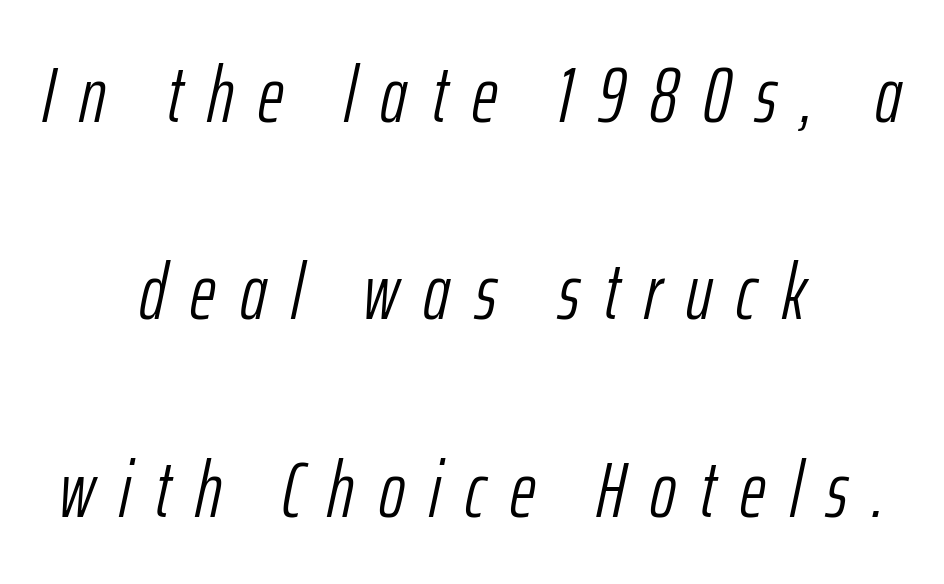
Does the lettering tilt? It does — this is italic. The area under the type is left untouched. Stems and bowls with no extra thickness — not bold. These lines stack symmetrically, like a column narrowing and widening about its center.
